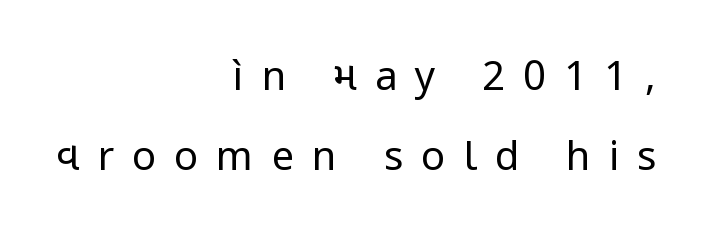
{"serif": "no", "italic": "no", "bold": "no", "weight": "regular", "width": "normal", "stroke_contrast": "low", "x_height": "medium", "monospaced": "no", "underline": "no", "align": "right", "line_spacing": "loose", "line_spacing_ratio": 2.0, "letter_spacing": "wide", "letter_spacing_em": 0.45, "glyph_px": 40}
